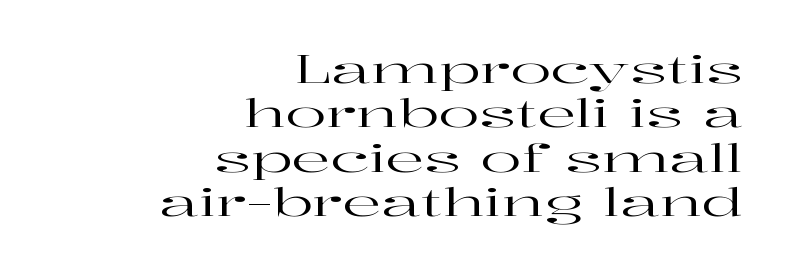
I'd call this a serif setting — the letters wear small feet. How are the letters spaced? Ordinarily, with no added tracking. Honestly, there is no underline to notice here at all. When letters stand straight like this, we call the style roman or upright. You could not count columns in this text — the font is proportionally spaced. This sample is right-justified, so line beginnings fall wherever the words allow.
